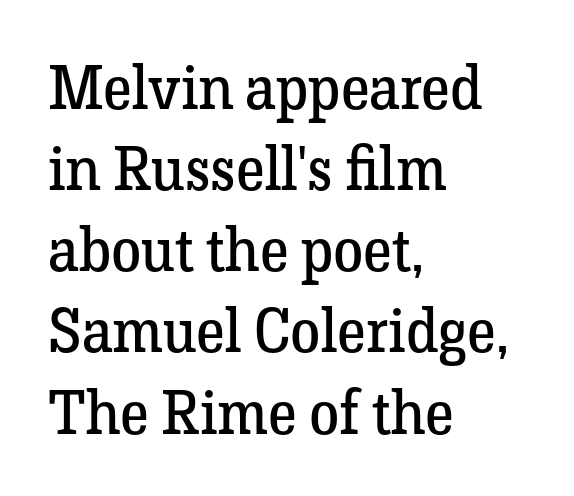
These lines are set flush left with a ragged right edge. Spacing verdict: proportional, widths tailored to each character. Notice how the stems are strictly vertical — no italics here. Nobody touched the tracking dial on this one. A typesetter would call this leading conventional body-copy spacing.
